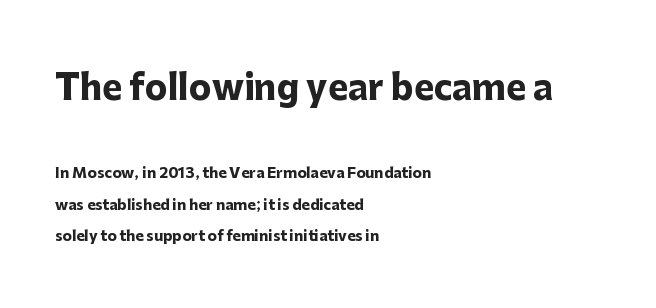
Each letter's strokes conclude bluntly, with no projecting serifs. This rendering leaves character spacing at its baseline value. What's the leading like? Stretched, with rows far apart. This layout puts the oversized block above and the modest block below.
